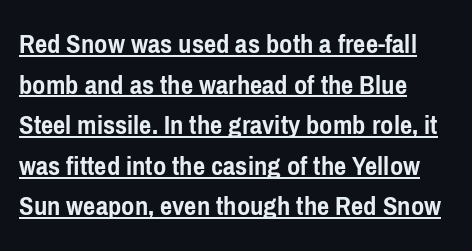
Q: Is the text bold? A: Yes.
Q: Is the text italic (slanted)? A: No, it is upright.
Q: Is the typeface a serif or a sans-serif typeface? A: Sans-serif.
Q: Is the text underlined? A: Yes.
Q: How is the paragraph aligned? A: Left-aligned.
Q: Is the spacing between letters normal or unusually wide? A: Normal.
Q: Is the spacing between lines tight, normal or loose? A: Normal.
Q: Width (condensed, normal, or wide)? A: Condensed.
Q: Stroke contrast? A: Low.
Q: x-height? A: Medium.
Q: Monospaced? A: No.
